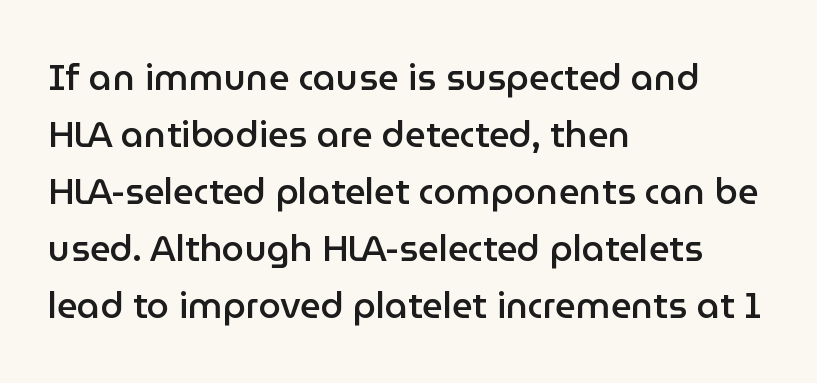
{"serif": "no", "italic": "no", "bold": "semi", "weight": "semibold", "width": "normal", "stroke_contrast": "low", "x_height": "medium", "monospaced": "no", "underline": "no", "align": "left", "line_spacing": "normal", "line_spacing_ratio": 1.58, "letter_spacing": "normal", "letter_spacing_em": 0.0, "glyph_px": 36}
